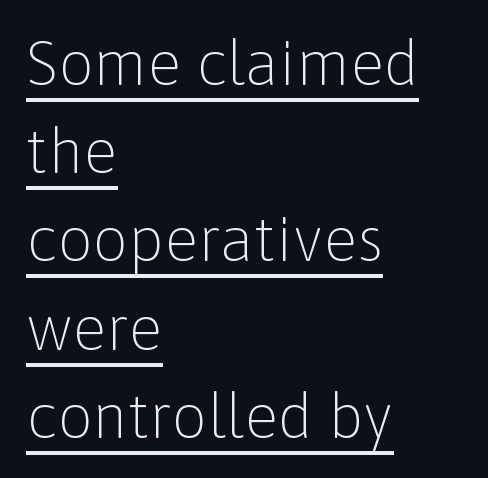
{"serif": "no", "italic": "no", "bold": "no", "weight": "light", "width": "normal", "stroke_contrast": "low", "x_height": "medium", "monospaced": "no", "underline": "yes", "align": "left", "line_spacing": "normal", "line_spacing_ratio": 1.4, "letter_spacing": "normal", "letter_spacing_em": 0.0, "glyph_px": 63}
